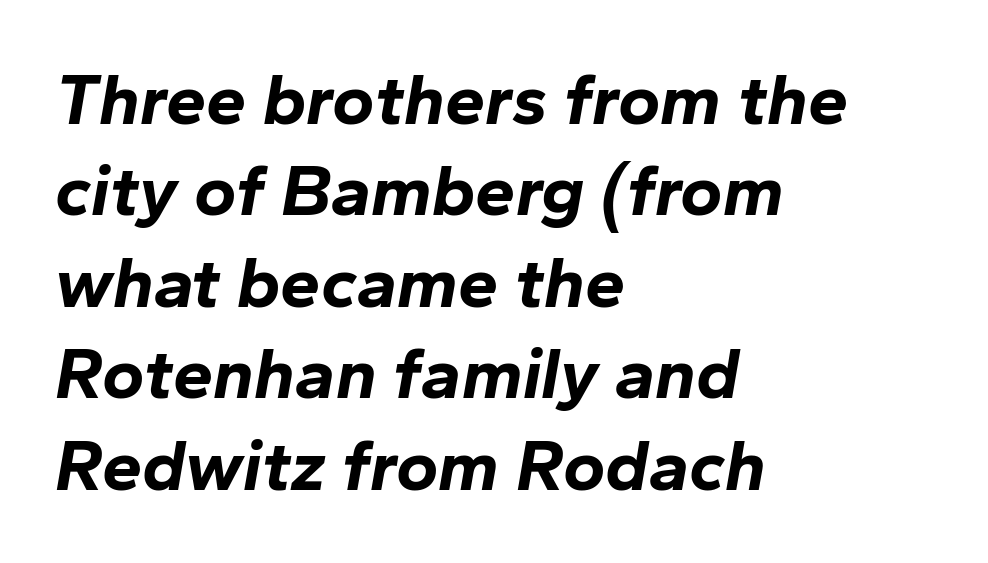
The image shows 72 px bold type, italic (leaning right); set left-aligned, normal line spacing (1.27x), normal letter spacing, not underlined; low stroke contrast and a medium x-height.
